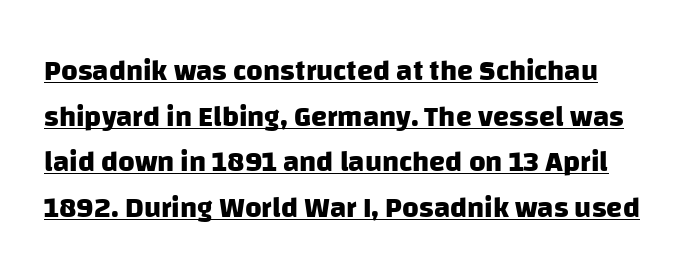
The image shows 29 px heavy sans-serif type; set normal line spacing (1.57x), normal letter spacing, underlined; low stroke contrast and a large x-height.
